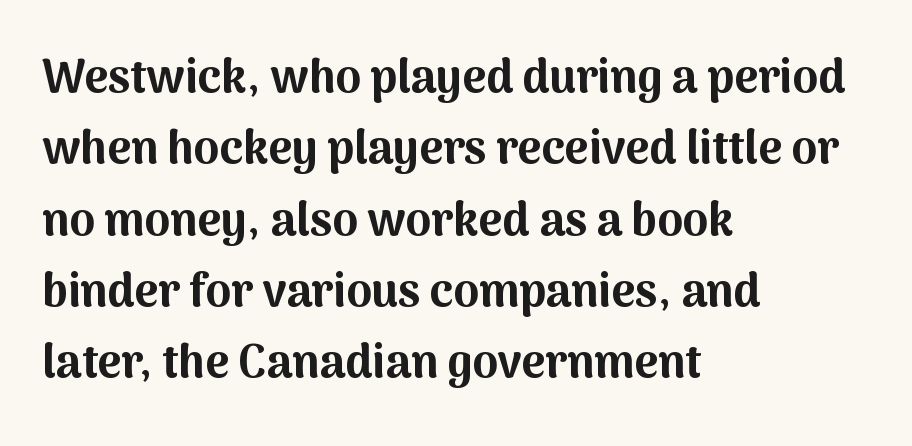
Whoever set this chose a conventional vertical rhythm. The lettering holds an erect, upright posture throughout. The text block is weighted toward the left margin, trailing off unevenly rightward. The face used here is a sans, in the tradition of grotesques and geometrics. Note the varied advance widths — an 'i' is clearly narrower than an 'm'. The letters sit at their default tracking, neither squeezed nor spread.
